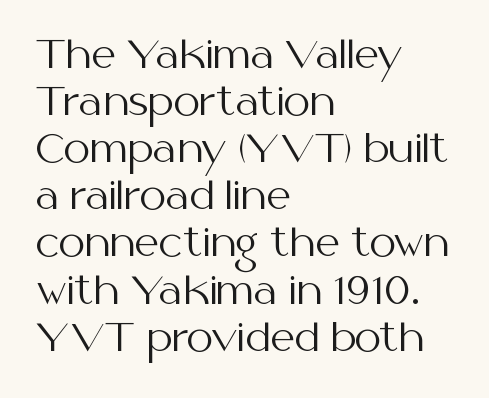
A clean baseline with only descenders dipping below it. The type sits square on the baseline with zero lean. The text was rendered using a sans face with plain stroke endings. The typesetting does not lean heavy: it is not bold. Here the designer chose a conventional face with non-uniform glyph widths. Default kerning and tracking; the words read as compact shapes.
